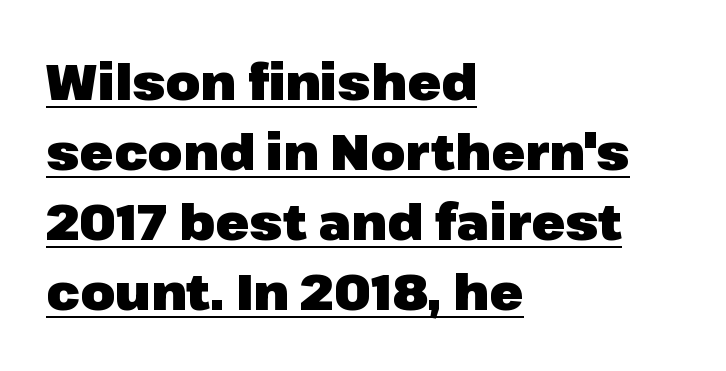
{"serif": "no", "italic": "no", "bold": "yes", "weight": "heavy", "width": "normal", "stroke_contrast": "low", "x_height": "medium", "monospaced": "no", "underline": "yes", "align": "left", "line_spacing": "normal", "line_spacing_ratio": 1.4, "letter_spacing": "normal", "letter_spacing_em": 0.0, "glyph_px": 50}
